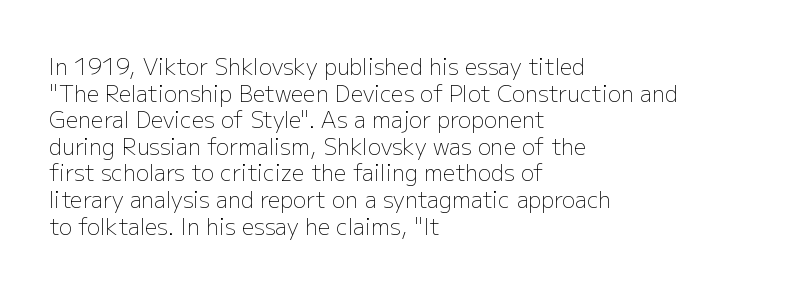
The face used here is rendered with its standard letterfit. The rag falls on the right side of this text block. The typeface has the unassuming heft of standard copy or less. Italic: no, the glyphs are upright roman.
